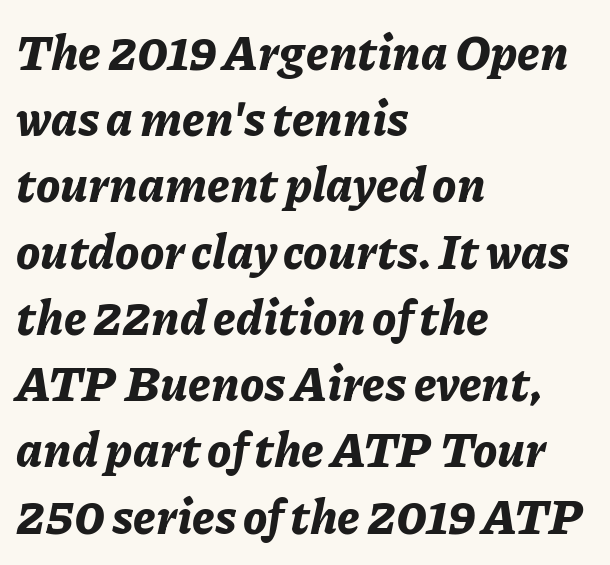
Rule under the text: the space is simply empty. I'd describe the lettering as bold — thick and assertive. The passage shown leans; its letterforms are oblique. The face used here is proportionally spaced, like ordinary book or web type. Left-aligned paragraph, ragged on the right.
